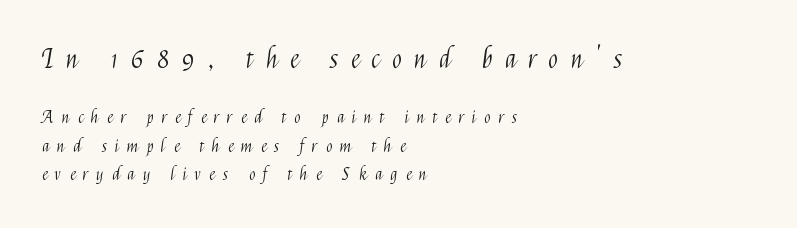
The image shows 26 px text type; set left-aligned, normal line spacing (1.67x), unusually wide letter spacing (+0.49 em), not underlined; the first (top) block is 1.53x larger.
